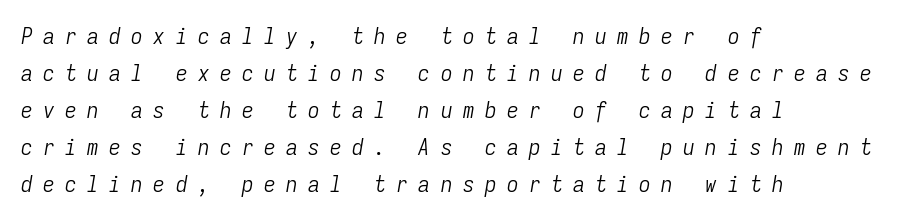
The image shows 23 px text type, italic (leaning right); set left-aligned, normal line spacing (1.61x), unusually wide letter spacing (+0.46 em), not underlined.
